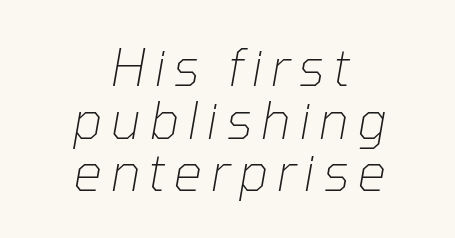
The image shows 51 px thin type, italic (leaning right); set centered, tight line spacing (1.03x), not underlined; low stroke contrast and a medium x-height.
